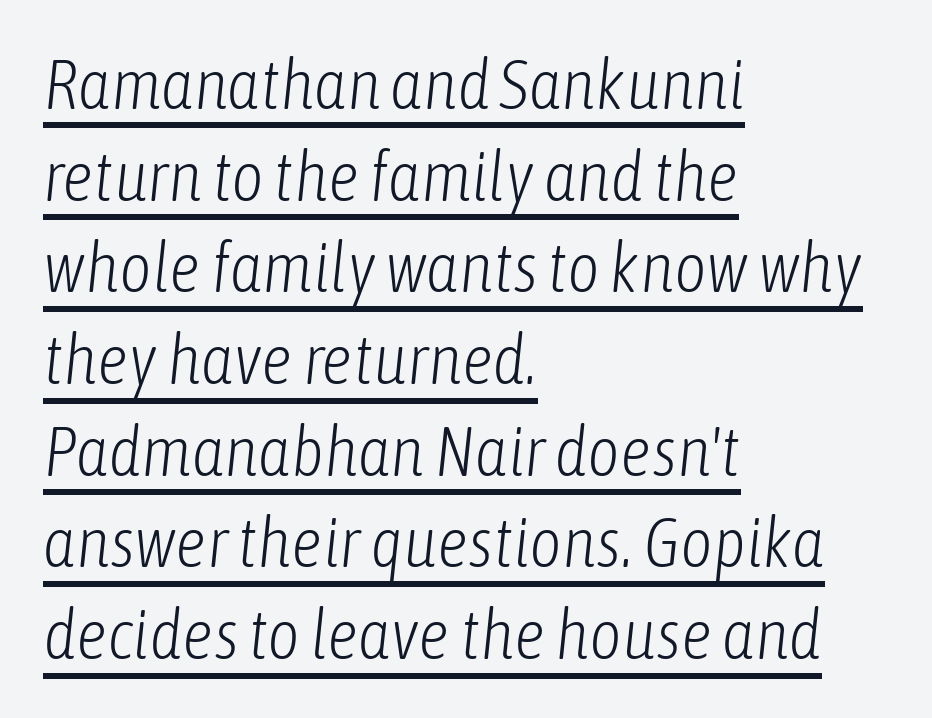
The image shows 70 px light, condensed type, italic (leaning right); set left-aligned, normal line spacing (1.31x), normal letter spacing, underlined; low stroke contrast and a medium x-height.
